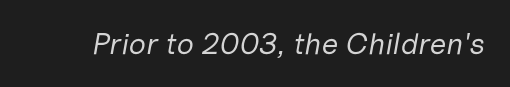
The image shows 30 px regular-weight type, italic (leaning right); set normal letter spacing, not underlined; low stroke contrast and a medium x-height.
